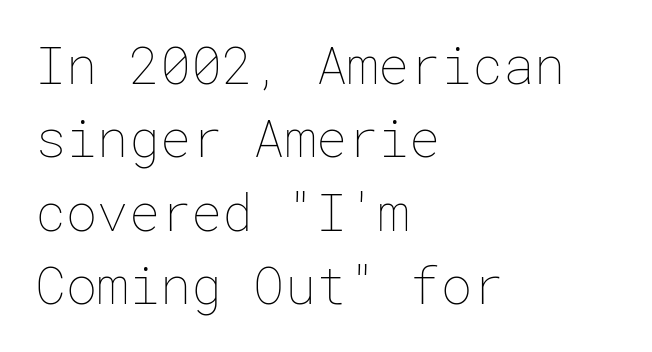
The image shows 52 px thin type, upright; set left-aligned, normal line spacing (1.41x), normal letter spacing, not underlined; low stroke contrast and a medium x-height.
